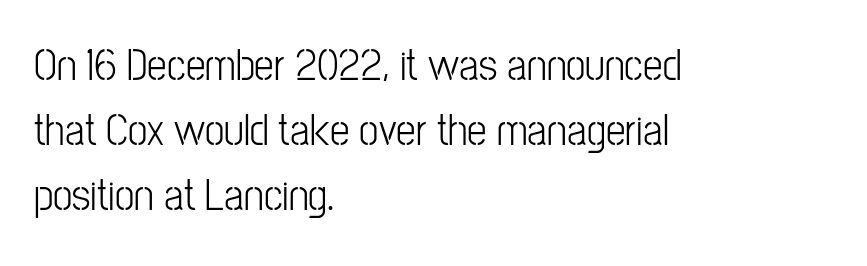
The image shows 44 px condensed sans-serif type, upright; set left-aligned, normal line spacing (1.48x), normal letter spacing, not underlined; low stroke contrast and a medium x-height.
